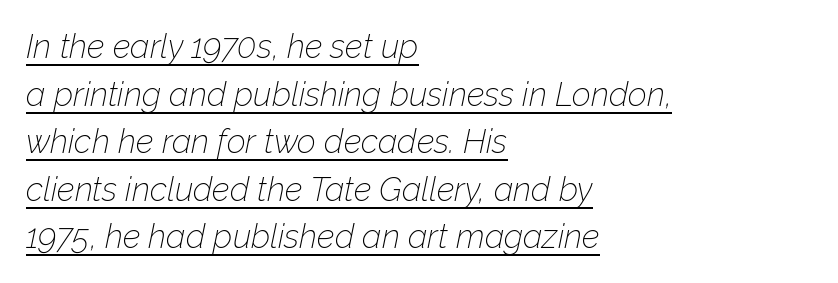
Q: Is the text bold? A: No.
Q: Is the text italic (slanted)? A: Yes, it leans right by about 12 degrees.
Q: Is the text underlined? A: Yes.
Q: How is the paragraph aligned? A: Left-aligned.
Q: Is the spacing between letters normal or unusually wide? A: Normal.
Q: Is the spacing between lines tight, normal or loose? A: Normal.
Q: Width (condensed, normal, or wide)? A: Normal.
Q: Stroke contrast? A: Low.
Q: x-height? A: Medium.
Q: Monospaced? A: No.
